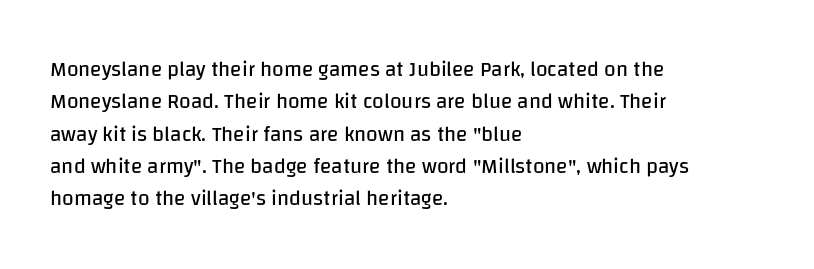
{"italic": "no", "bold": "no", "underline": "no", "align": "left", "line_spacing": "normal", "line_spacing_ratio": 1.54, "letter_spacing": "normal", "letter_spacing_em": 0.0, "glyph_px": 21}
